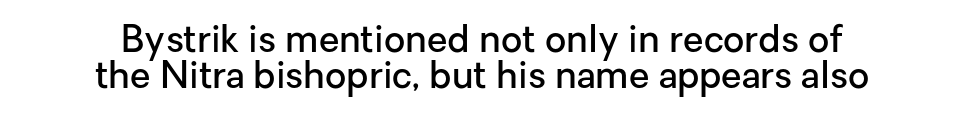
Q: Is the text bold? A: Semi-bold.
Q: Is the text italic (slanted)? A: No, it is upright.
Q: Is the typeface a serif or a sans-serif typeface? A: Sans-serif.
Q: Is the text underlined? A: No.
Q: How is the paragraph aligned? A: Centered.
Q: Is the spacing between letters normal or unusually wide? A: Normal.
Q: Is the spacing between lines tight, normal or loose? A: Tight.
Q: Width (condensed, normal, or wide)? A: Normal.
Q: Stroke contrast? A: Low.
Q: x-height? A: Medium.
Q: Monospaced? A: No.
